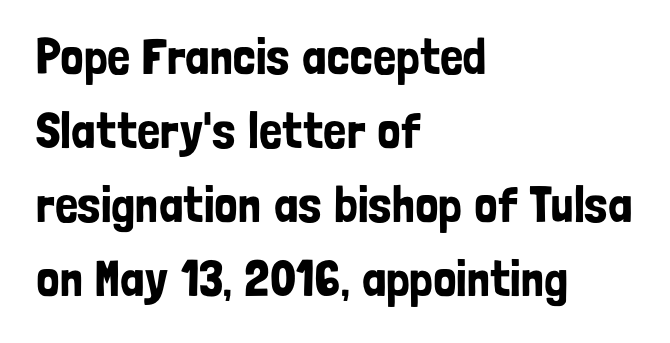
The image shows 51 px condensed sans-serif type, upright; set left-aligned, normal line spacing (1.45x), normal letter spacing, not underlined; low stroke contrast and a medium x-height.
